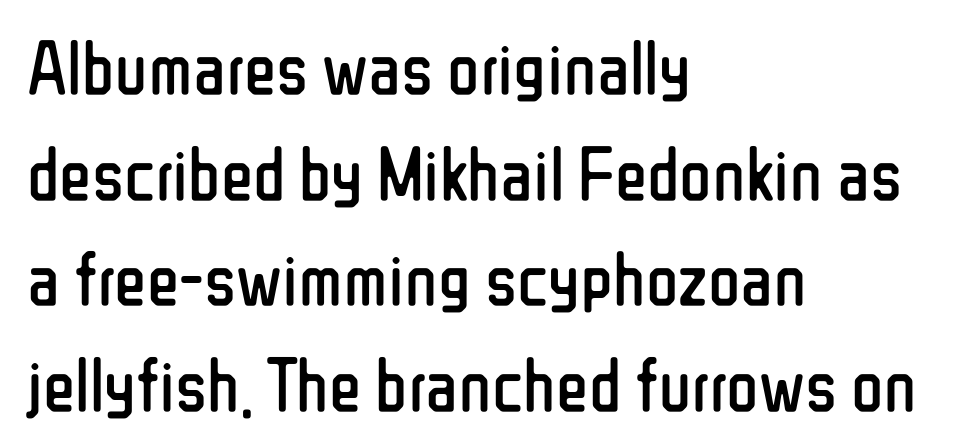
{"serif": "no", "italic": "no", "bold": "no", "weight": "regular", "width": "condensed", "stroke_contrast": "low", "x_height": "medium", "monospaced": "no", "underline": "no", "align": "left", "line_spacing": "normal", "line_spacing_ratio": 1.39, "letter_spacing": "normal", "letter_spacing_em": 0.0, "glyph_px": 76}
